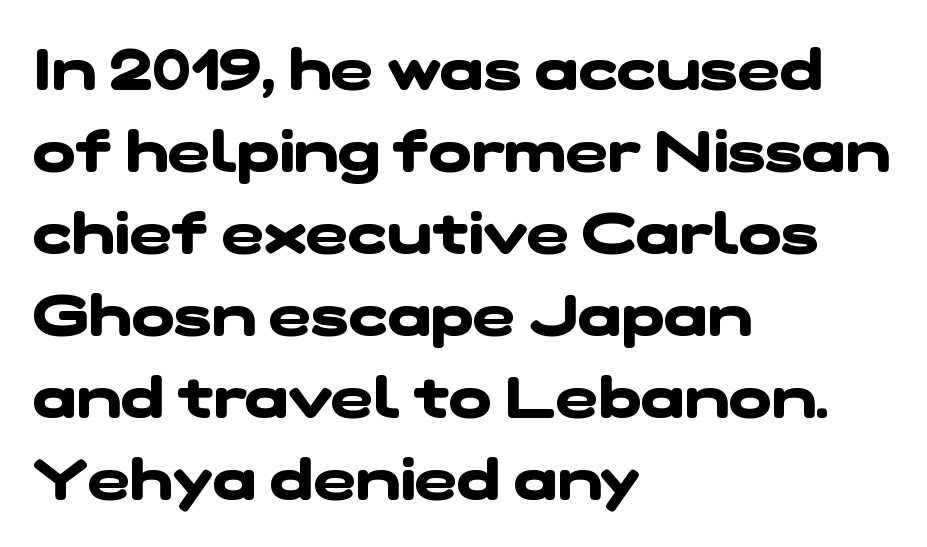
Q: Is the text bold? A: Yes.
Q: Is the typeface a serif or a sans-serif typeface? A: Sans-serif.
Q: Is the text underlined? A: No.
Q: How is the paragraph aligned? A: Left-aligned.
Q: Is the spacing between letters normal or unusually wide? A: Normal.
Q: Is the spacing between lines tight, normal or loose? A: Normal.
Q: Width (condensed, normal, or wide)? A: Wide.
Q: Stroke contrast? A: Low.
Q: x-height? A: Medium.
Q: Monospaced? A: No.
